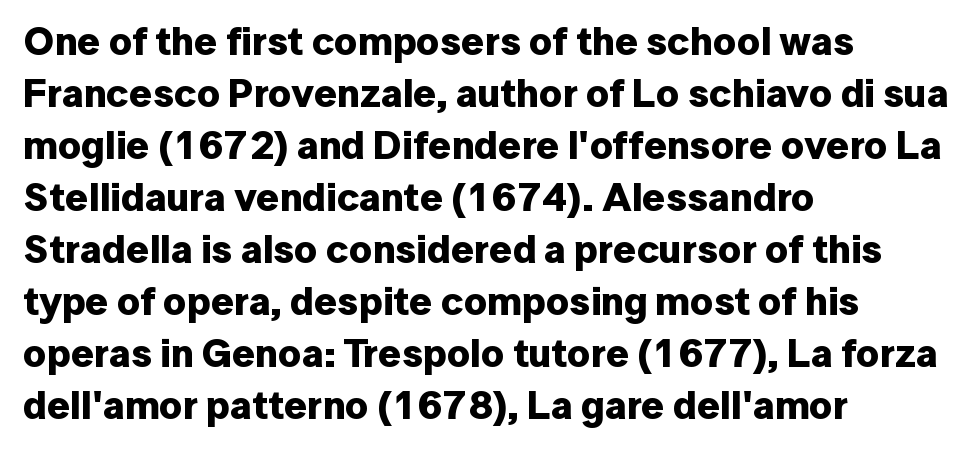
The specimen omits any rule beneath the text block's lines. Set as a true bold cut, around the 700 mark. Observe the absence of serifs on each vertical stroke in this sample. Character widths vary here, with narrow letters taking less room than wide ones. Every stem runs plumb, perpendicular to the baseline. Is there much room between lines? A standard amount, neither cramped nor airy.
